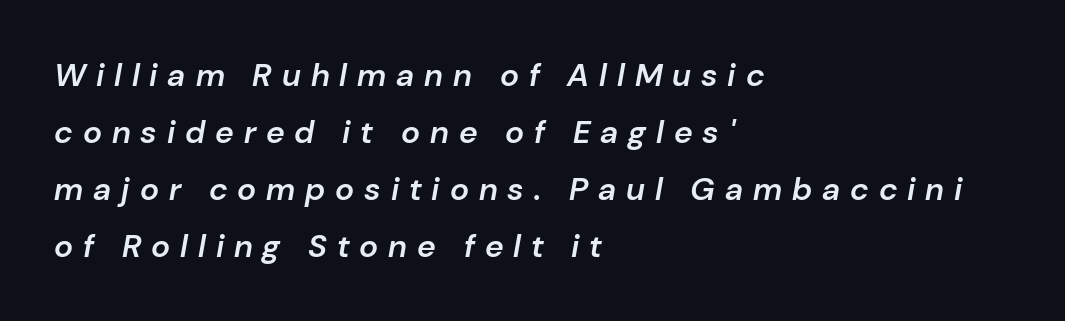
The line texture is sparse and dotted thanks to wide tracking. Compared with ordinary roman type, these characters are visibly tilted. The characters look somewhat weighty, a semibold short of true bold. Is the block centered? No — it sits flush against the left margin. Words float on clear page, feet unadorned. Character widths vary here, with narrow letters taking less room than wide ones.
